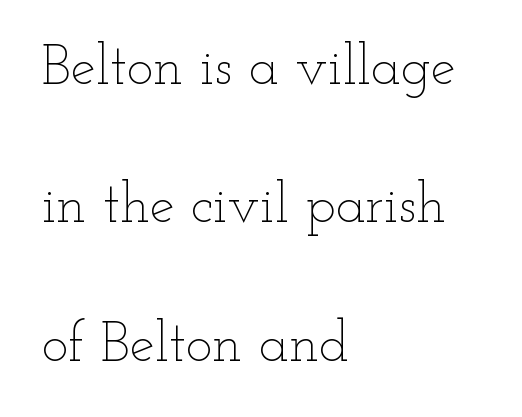
Q: Is the text bold? A: No.
Q: Is the text italic (slanted)? A: No, it is upright.
Q: Is the text underlined? A: No.
Q: How is the paragraph aligned? A: Left-aligned.
Q: Is the spacing between letters normal or unusually wide? A: Normal.
Q: Is the spacing between lines tight, normal or loose? A: Loose.
Q: Width (condensed, normal, or wide)? A: Wide.
Q: Stroke contrast? A: Low.
Q: x-height? A: Small.
Q: Monospaced? A: No.
